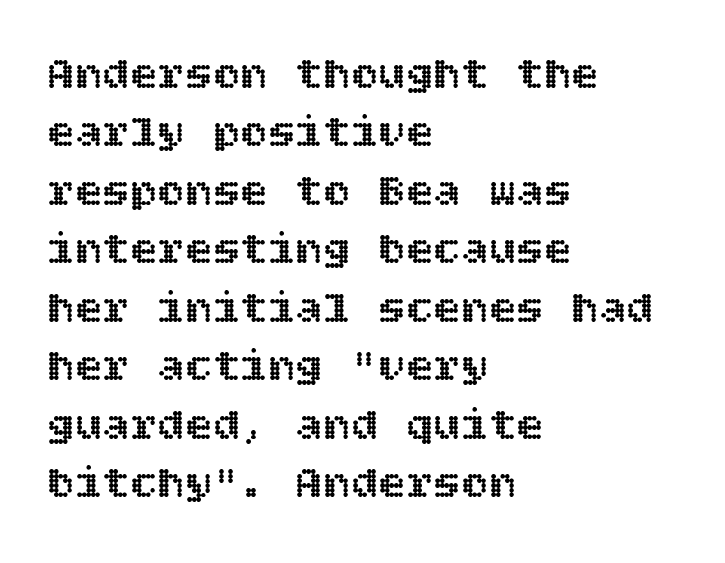
{"italic": "no", "width": "normal", "x_height": "large", "underline": "no", "align": "left", "line_spacing": "normal", "line_spacing_ratio": 1.27, "letter_spacing": "normal", "letter_spacing_em": 0.0, "glyph_px": 46}
